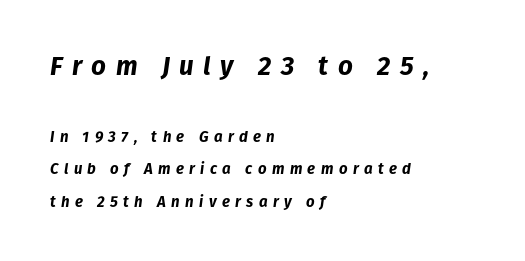
{"italic": "yes", "lean": "right", "slant_degrees": 8, "bold": "yes", "underline": "no", "align": "left", "line_spacing": "loose", "line_spacing_ratio": 2.16, "letter_spacing": "wide", "letter_spacing_em": 0.36, "larger_block": "first", "size_ratio": 1.73, "glyph_px": 26}
